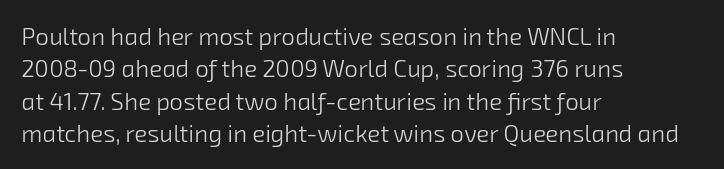
{"bold": "no", "underline": "no", "align": "left", "line_spacing": "normal", "line_spacing_ratio": 1.35, "letter_spacing": "normal", "letter_spacing_em": 0.0, "glyph_px": 24}
